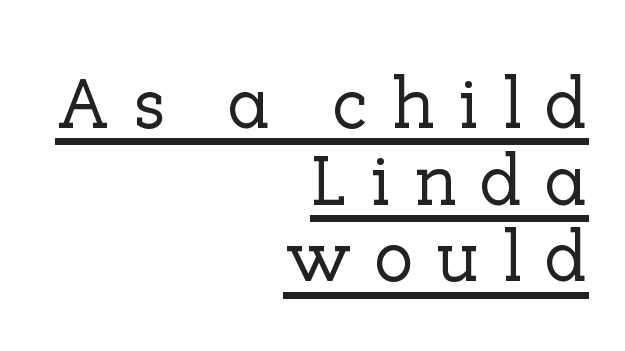
The image shows 73 px serif type, upright; set right-aligned, tight line spacing (1.05x), unusually wide letter spacing (+0.3 em), underlined; low stroke contrast and a medium x-height.
